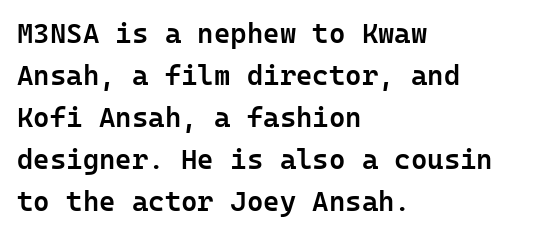
{"serif": "no", "italic": "no", "bold": "semi", "weight": "semibold", "width": "normal", "stroke_contrast": "low", "x_height": "medium", "underline": "no", "align": "left", "line_spacing": "normal", "line_spacing_ratio": 1.5, "letter_spacing": "normal", "letter_spacing_em": 0.0, "glyph_px": 28}
